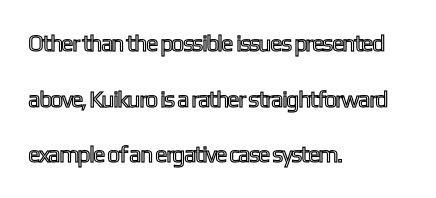
{"italic": "no", "underline": "no", "align": "left", "line_spacing": "loose", "line_spacing_ratio": 2.42, "letter_spacing": "normal", "letter_spacing_em": 0.0, "glyph_px": 23}
